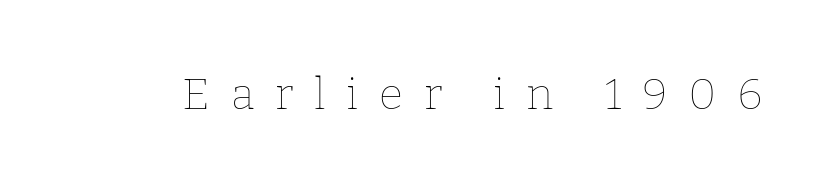
Q: Is the text bold? A: No.
Q: Is the text italic (slanted)? A: No, it is upright.
Q: Is the text underlined? A: No.
Q: Is the spacing between letters normal or unusually wide? A: Unusually wide.
Q: Width (condensed, normal, or wide)? A: Normal.
Q: Stroke contrast? A: Low.
Q: x-height? A: Medium.
Q: Monospaced? A: No.
